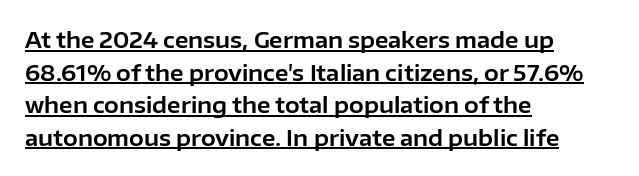
The image shows 22 px text type, upright; set left-aligned, normal line spacing (1.48x), normal letter spacing, underlined.
